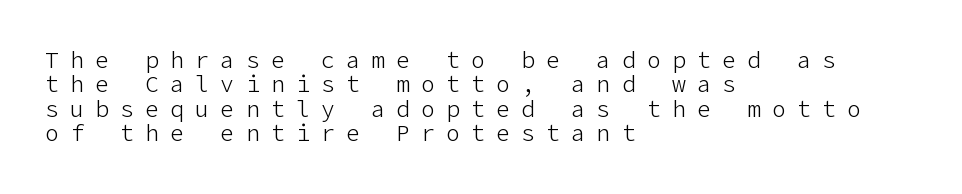
{"italic": "no", "bold": "no", "underline": "no", "align": "left", "line_spacing": "tight", "line_spacing_ratio": 1.06, "letter_spacing": "wide", "letter_spacing_em": 0.49, "glyph_px": 23}
